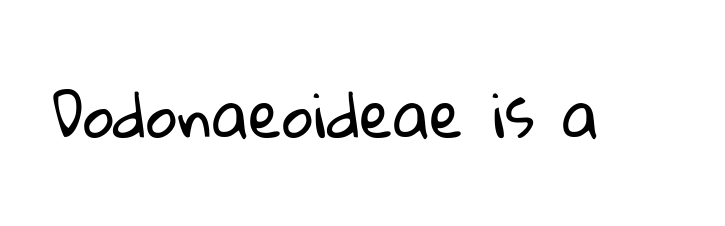
{"serif": "no", "bold": "no", "weight": "regular", "width": "normal", "stroke_contrast": "low", "x_height": "medium", "monospaced": "no", "underline": "no", "letter_spacing": "normal", "letter_spacing_em": 0.0, "glyph_px": 61}
